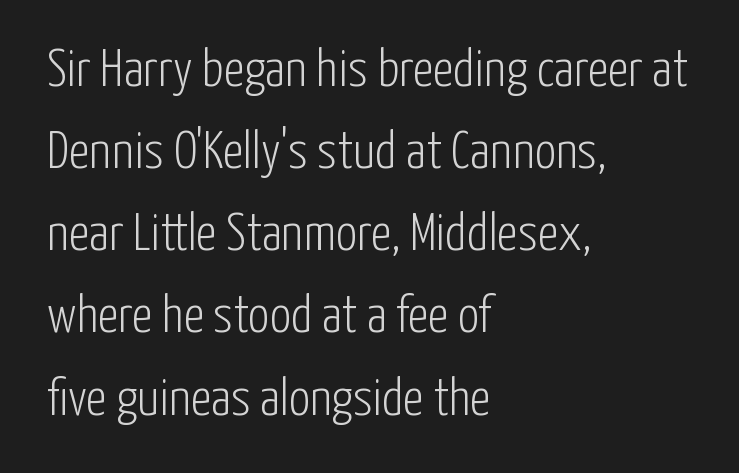
Style check: upright. The compositor pushed each line to the left boundary. Each letter keeps its own natural width here, so spacing adapts to shape. Font category for this specimen: sans-serif.
